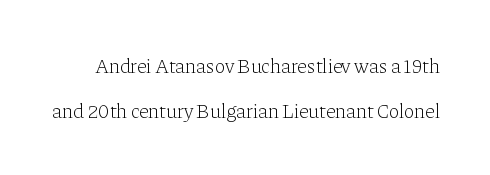
The image shows 20 px text type, upright; set loose line spacing (2.25x), normal letter spacing, not underlined.
